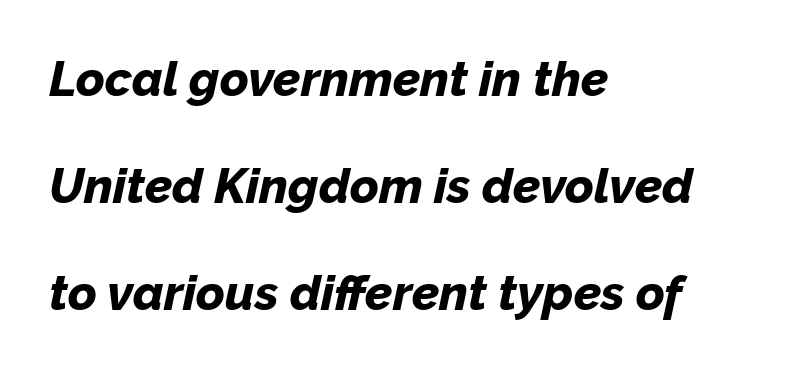
The image shows 49 px bold type, italic (leaning right); set left-aligned, loose line spacing (2.18x), normal letter spacing, not underlined; low stroke contrast and a medium x-height.
